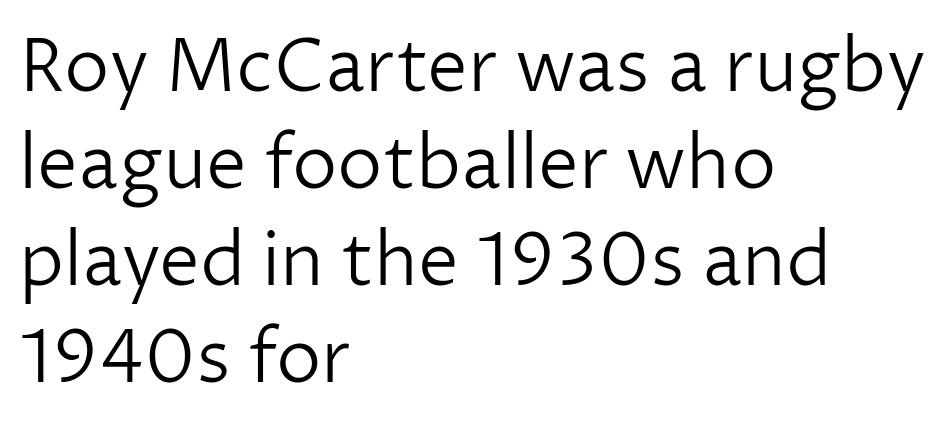
The image shows 73 px light sans-serif type, upright; set left-aligned, normal line spacing (1.33x), normal letter spacing, not underlined; low stroke contrast and a medium x-height.
